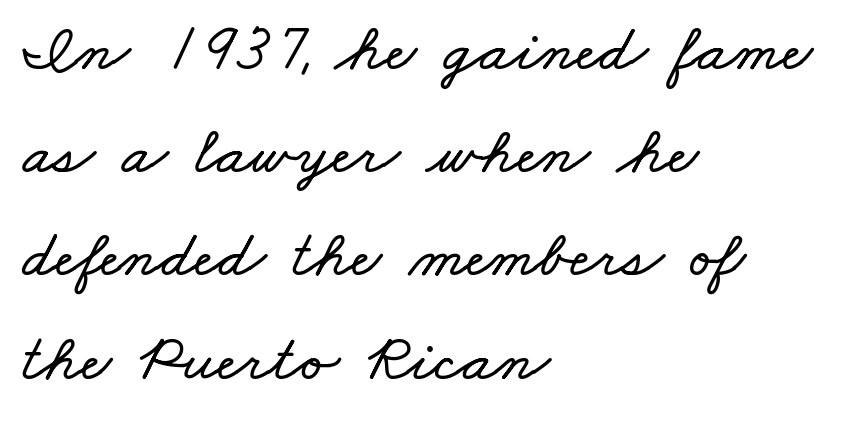
{"width": "wide", "stroke_contrast": "low", "x_height": "small", "monospaced": "no", "underline": "no", "align": "left", "line_spacing": "normal", "line_spacing_ratio": 1.54, "letter_spacing": "normal", "letter_spacing_em": 0.0, "glyph_px": 67}
